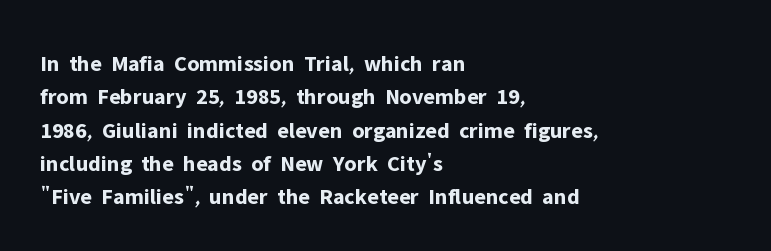
The image shows 23 px bold type, upright; set left-aligned, normal line spacing (1.45x), normal letter spacing, not underlined.
